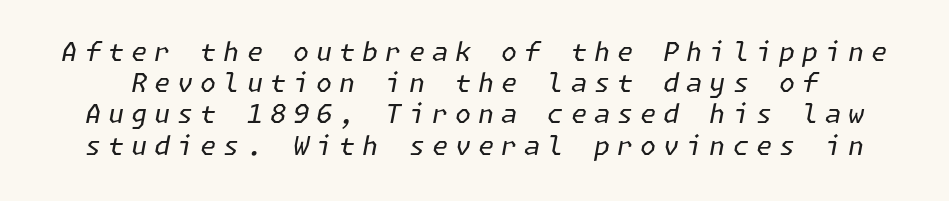
Q: Is the text bold? A: No.
Q: Is the text italic (slanted)? A: Yes, it leans right by about 11 degrees.
Q: Is the text underlined? A: No.
Q: Is the spacing between letters normal or unusually wide? A: Unusually wide.
